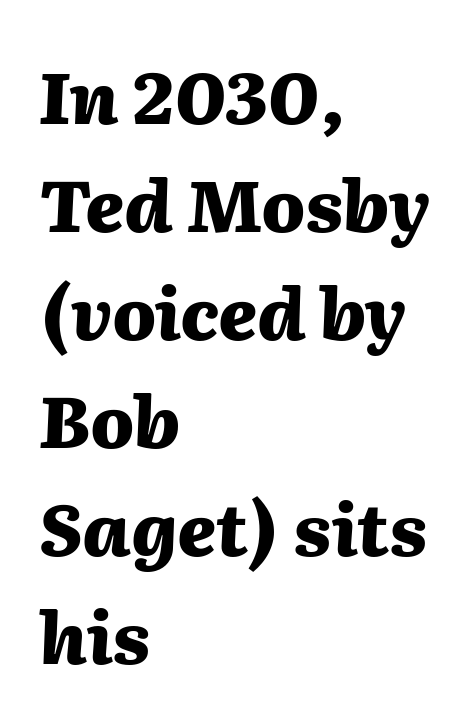
Q: Is the text bold? A: Yes.
Q: Is the text italic (slanted)? A: Yes, it leans right by about 2 degrees.
Q: Is the text underlined? A: No.
Q: How is the paragraph aligned? A: Left-aligned.
Q: Is the spacing between letters normal or unusually wide? A: Normal.
Q: Is the spacing between lines tight, normal or loose? A: Normal.
Q: Width (condensed, normal, or wide)? A: Normal.
Q: Stroke contrast? A: Medium.
Q: x-height? A: Medium.
Q: Monospaced? A: No.
